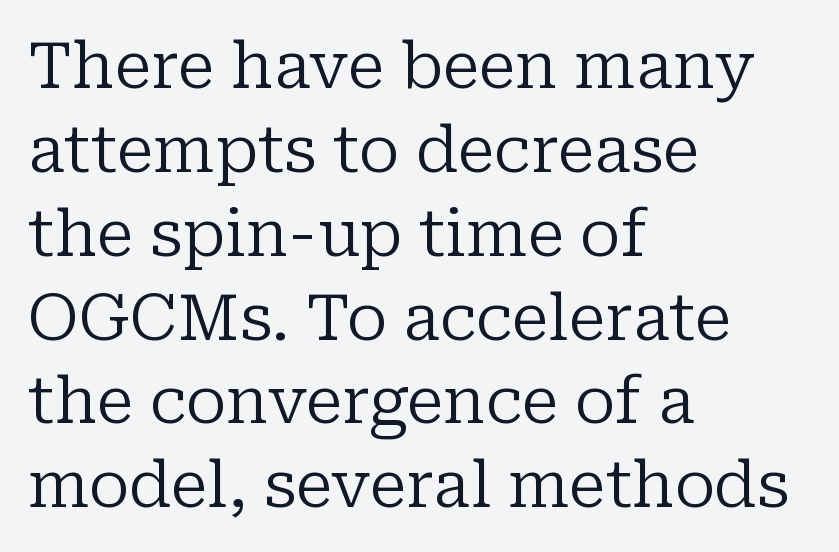
The gap between lines stays unmarked. A classic flush-left, rag-right setting is used for this passage. You could call the tracking neutral — neither tight nor loose. Varying glyph widths throughout — classic text-font behaviour. Regular leading. Old-style or modern, the face here clearly has serifs.
